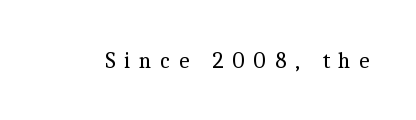
{"italic": "no", "bold": "no", "underline": "no", "letter_spacing": "wide", "letter_spacing_em": 0.36, "glyph_px": 23}
